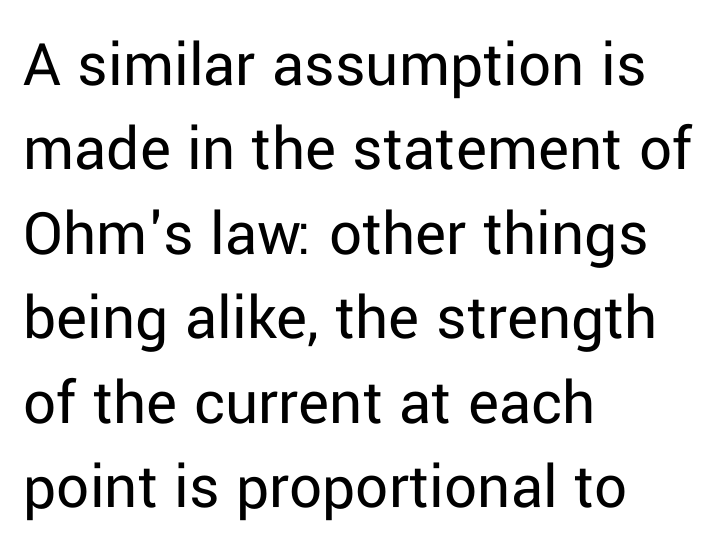
The font family rendered here belongs to the sans-serif group. Only glyphs here, with clear space below each row. The passage shown is not bold in any degree. Letter spacing: default. Is the block centered? No — it sits flush against the left margin. The specimen reads as upright at a glance.
